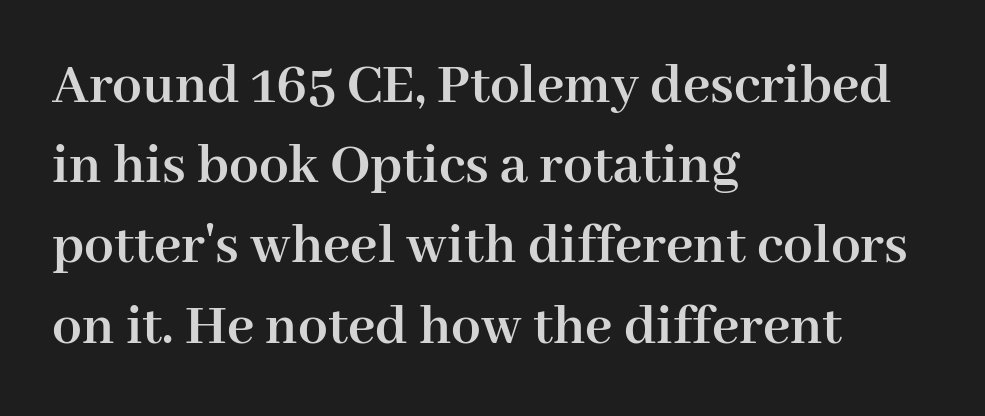
Q: Is the text bold? A: Yes.
Q: Is the text italic (slanted)? A: No, it is upright.
Q: Is the typeface a serif or a sans-serif typeface? A: Serif.
Q: Is the text underlined? A: No.
Q: How is the paragraph aligned? A: Left-aligned.
Q: Is the spacing between letters normal or unusually wide? A: Normal.
Q: Is the spacing between lines tight, normal or loose? A: Normal.
Q: Width (condensed, normal, or wide)? A: Normal.
Q: Stroke contrast? A: High.
Q: x-height? A: Medium.
Q: Monospaced? A: No.
